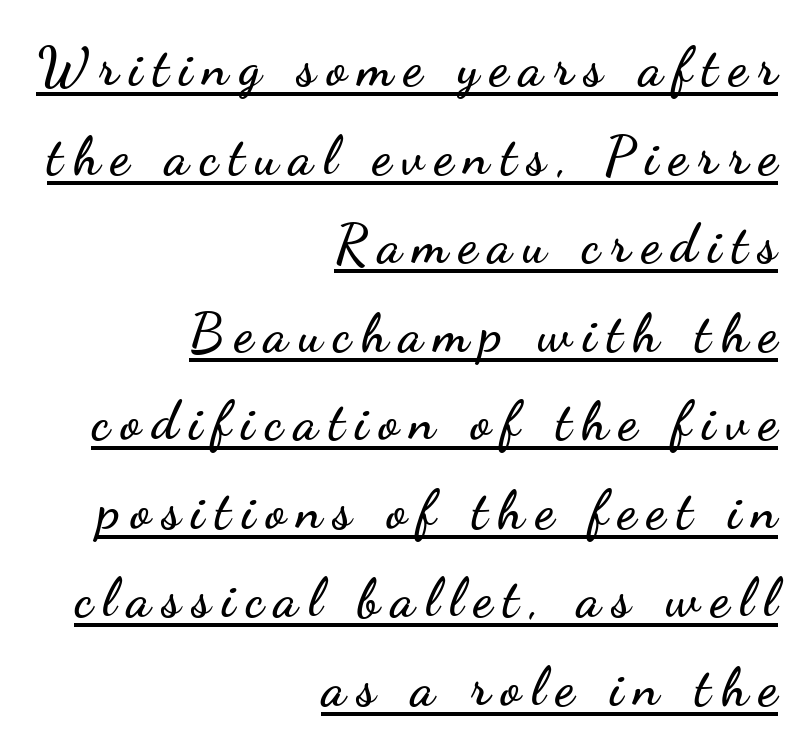
The typeface chosen for these lines omits serifs. Beneath each row of characters lies a ruled line. This rendering uses right alignment, leaving the left contour irregular. Caption: expanded tracking, letters set apart.
